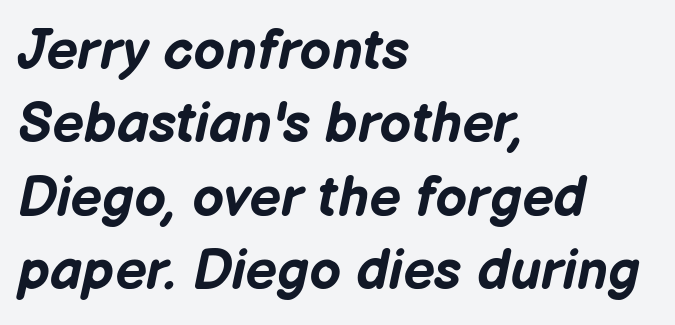
{"italic": "yes", "lean": "right", "slant_degrees": 12, "bold": "yes", "weight": "bold", "width": "normal", "stroke_contrast": "low", "x_height": "medium", "monospaced": "no", "underline": "no", "align": "left", "line_spacing": "normal", "line_spacing_ratio": 1.31, "letter_spacing": "normal", "letter_spacing_em": 0.0, "glyph_px": 56}
